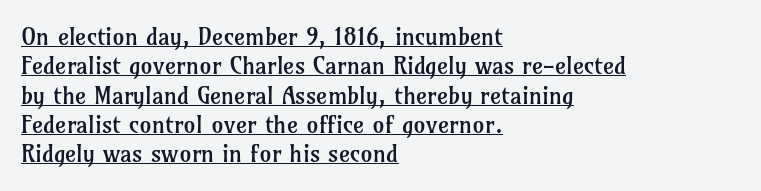
{"italic": "no", "bold": "no", "underline": "yes", "align": "left", "line_spacing_ratio": 1.22, "letter_spacing": "normal", "letter_spacing_em": 0.0, "glyph_px": 24}
